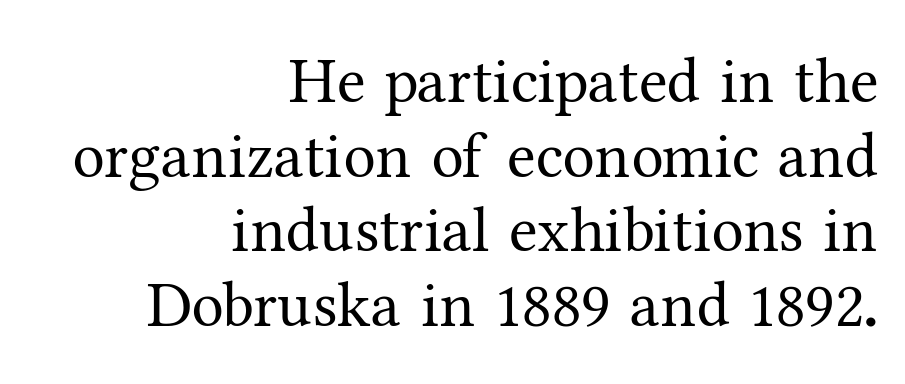
The lettering holds an erect, upright posture throughout. One glance says dense: line gaps are narrower than usual. This sample has the flowing, uneven cadence of proportional lettering. These glyphs show unthickened strokes, regular width or finer. The area under the type is left untouched.
